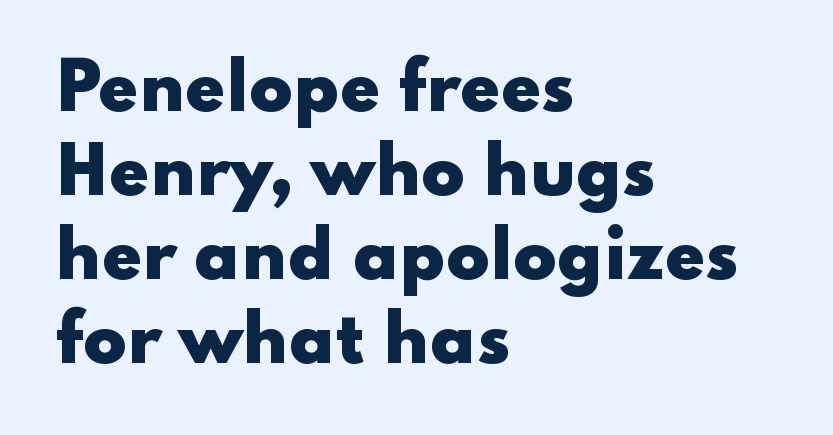
The image shows 64 px heavy, wide sans-serif type, upright; set left-aligned, normal line spacing (1.31x), normal letter spacing, not underlined; low stroke contrast and a small x-height.
